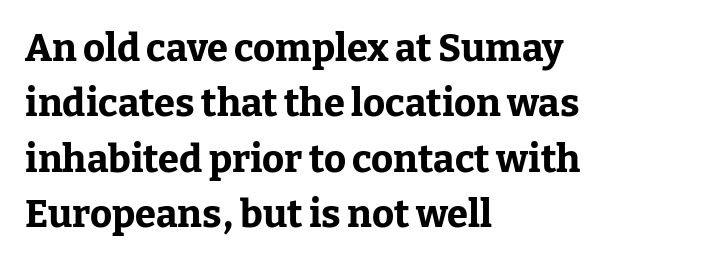
Q: Is the text bold? A: Yes.
Q: Is the text italic (slanted)? A: No, it is upright.
Q: Is the typeface a serif or a sans-serif typeface? A: Serif.
Q: Is the text underlined? A: No.
Q: How is the paragraph aligned? A: Left-aligned.
Q: Is the spacing between letters normal or unusually wide? A: Normal.
Q: Is the spacing between lines tight, normal or loose? A: Normal.
Q: Width (condensed, normal, or wide)? A: Normal.
Q: Stroke contrast? A: Low.
Q: x-height? A: Medium.
Q: Monospaced? A: No.
